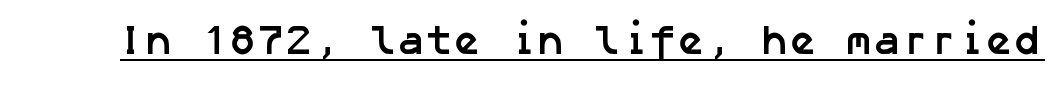
{"serif": "no", "bold": "yes", "weight": "semibold", "width": "normal", "stroke_contrast": "low", "x_height": "medium", "underline": "yes", "letter_spacing": "normal", "letter_spacing_em": 0.0, "glyph_px": 42}
